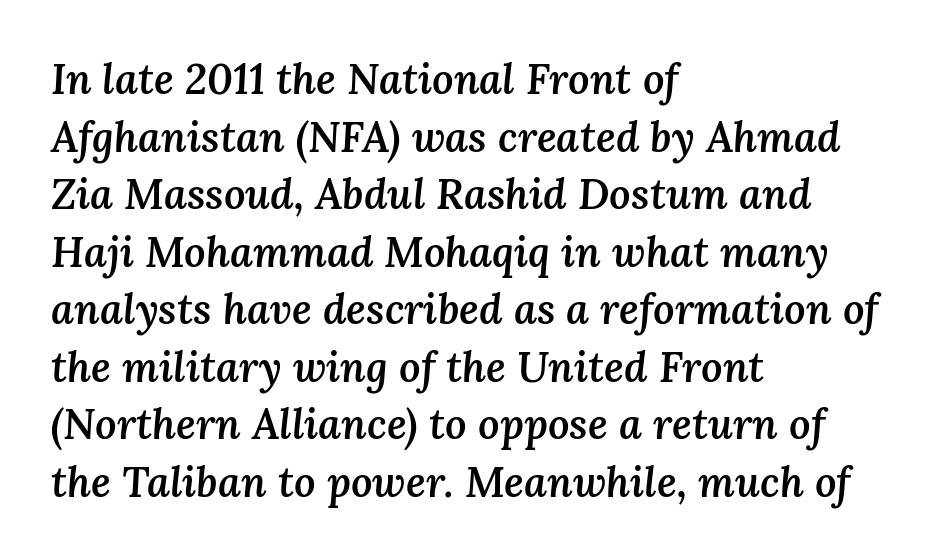
Q: Is the text bold? A: Semi-bold.
Q: Is the text italic (slanted)? A: Yes, it leans right by about 3 degrees.
Q: Is the text underlined? A: No.
Q: How is the paragraph aligned? A: Left-aligned.
Q: Is the spacing between letters normal or unusually wide? A: Normal.
Q: Is the spacing between lines tight, normal or loose? A: Normal.
Q: Width (condensed, normal, or wide)? A: Normal.
Q: Stroke contrast? A: Medium.
Q: x-height? A: Medium.
Q: Monospaced? A: No.
